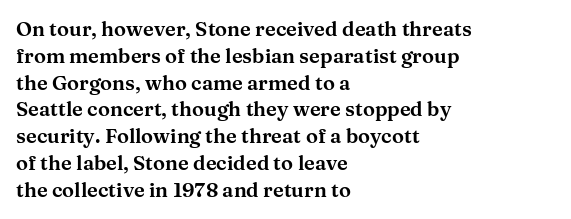
The vertical gap from one line to the next is medium. The letters sit at their default tracking, neither squeezed nor spread. A student would call this left alignment; a typographer would say flush left, rag right. Does the lettering tilt? It doesn't — this is upright.
